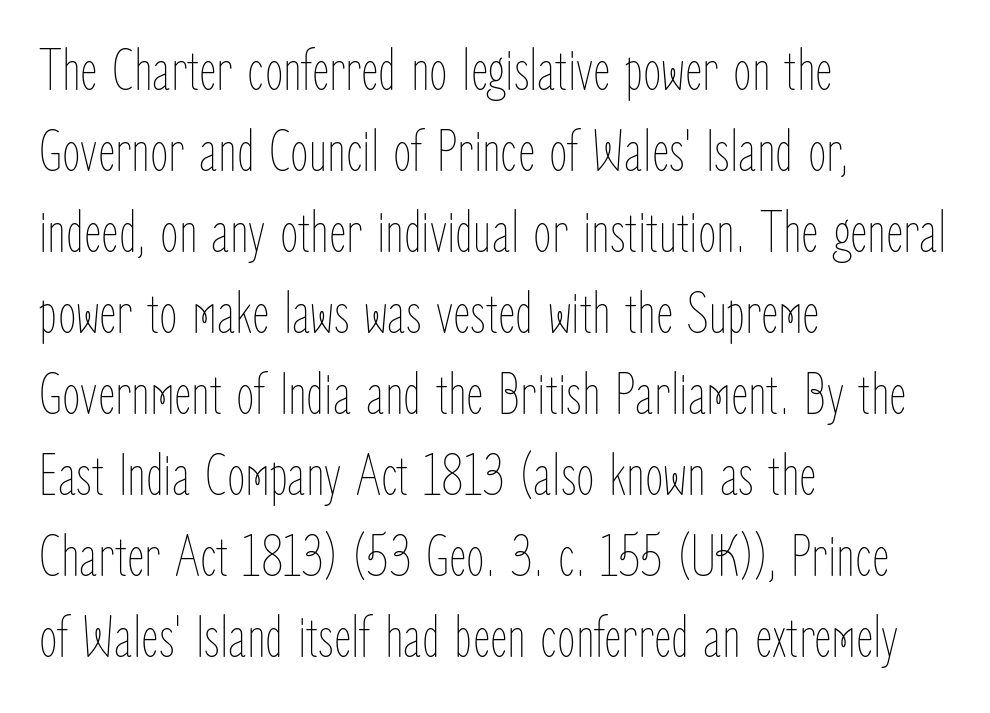
Q: Is the text bold? A: No.
Q: Is the text italic (slanted)? A: No, it is upright.
Q: Is the text underlined? A: No.
Q: How is the paragraph aligned? A: Left-aligned.
Q: Is the spacing between letters normal or unusually wide? A: Normal.
Q: Is the spacing between lines tight, normal or loose? A: Normal.
Q: Width (condensed, normal, or wide)? A: Condensed.
Q: Stroke contrast? A: Low.
Q: x-height? A: Medium.
Q: Monospaced? A: No.
